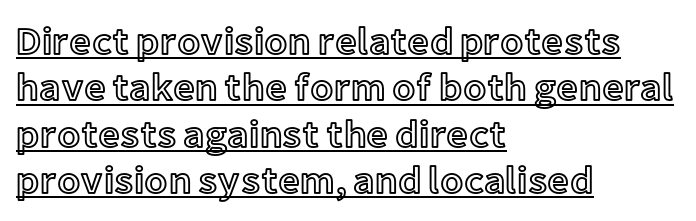
Q: Is the text italic (slanted)? A: No, it is upright.
Q: Is the text underlined? A: Yes.
Q: How is the paragraph aligned? A: Left-aligned.
Q: Is the spacing between letters normal or unusually wide? A: Normal.
Q: Width (condensed, normal, or wide)? A: Normal.
Q: x-height? A: Medium.
Q: Monospaced? A: No.
